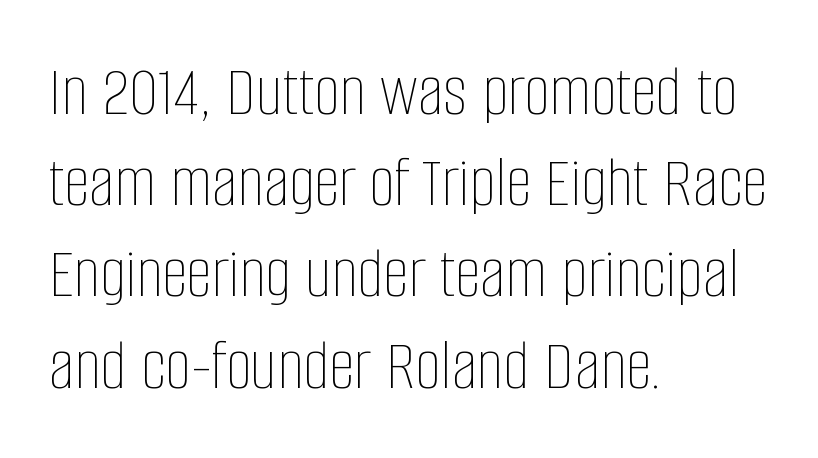
The image shows 73 px thin, condensed type, upright; set left-aligned, normal line spacing (1.25x), normal letter spacing, not underlined; low stroke contrast and a large x-height.
